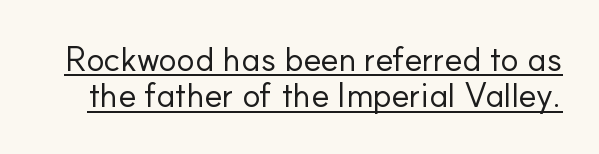
Q: Is the text bold? A: No.
Q: Is the text italic (slanted)? A: No, it is upright.
Q: Is the typeface a serif or a sans-serif typeface? A: Sans-serif.
Q: Is the text underlined? A: Yes.
Q: Is the spacing between letters normal or unusually wide? A: Normal.
Q: Is the spacing between lines tight, normal or loose? A: Tight.
Q: Width (condensed, normal, or wide)? A: Normal.
Q: Stroke contrast? A: Low.
Q: x-height? A: Small.
Q: Monospaced? A: No.
